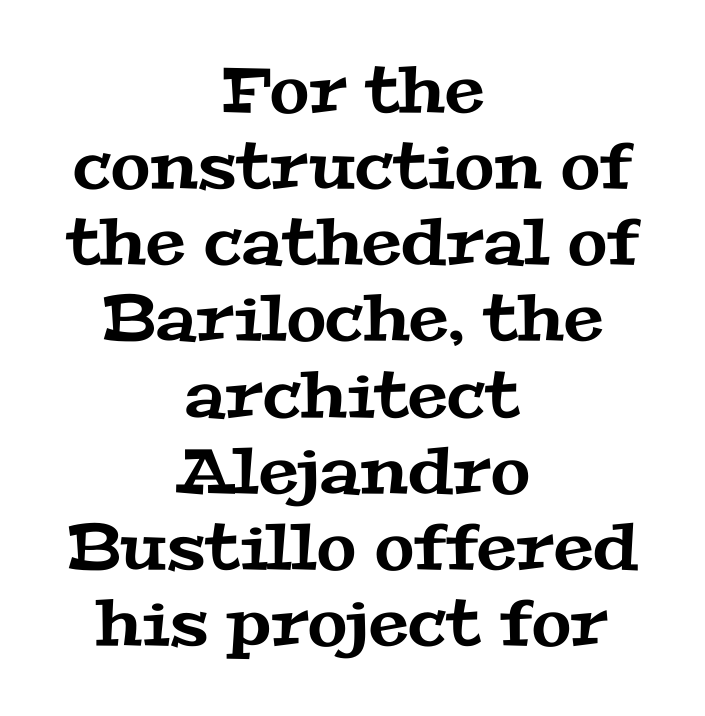
{"serif": "yes", "width": "wide", "stroke_contrast": "medium", "x_height": "medium", "monospaced": "no", "underline": "no", "align": "center", "line_spacing_ratio": 1.19, "letter_spacing": "normal", "letter_spacing_em": 0.0, "glyph_px": 64}
